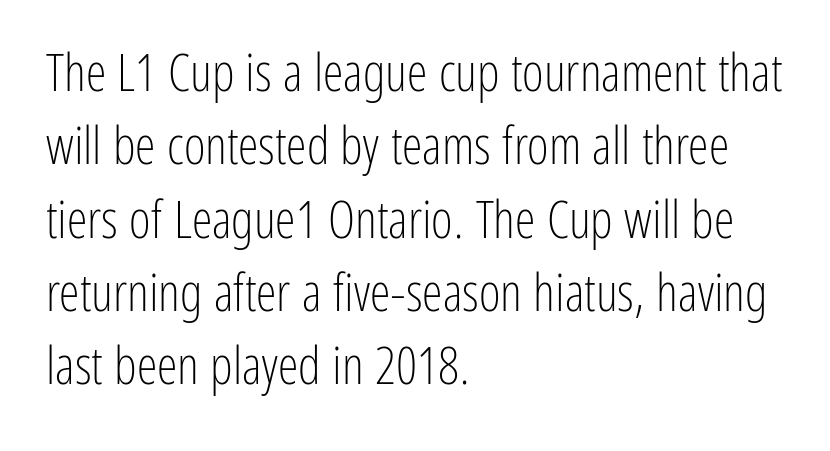
Q: Is the text bold? A: No.
Q: Is the text italic (slanted)? A: No, it is upright.
Q: Is the typeface a serif or a sans-serif typeface? A: Sans-serif.
Q: Is the text underlined? A: No.
Q: How is the paragraph aligned? A: Left-aligned.
Q: Is the spacing between letters normal or unusually wide? A: Normal.
Q: Is the spacing between lines tight, normal or loose? A: Normal.
Q: Width (condensed, normal, or wide)? A: Condensed.
Q: Stroke contrast? A: Low.
Q: x-height? A: Medium.
Q: Monospaced? A: No.
